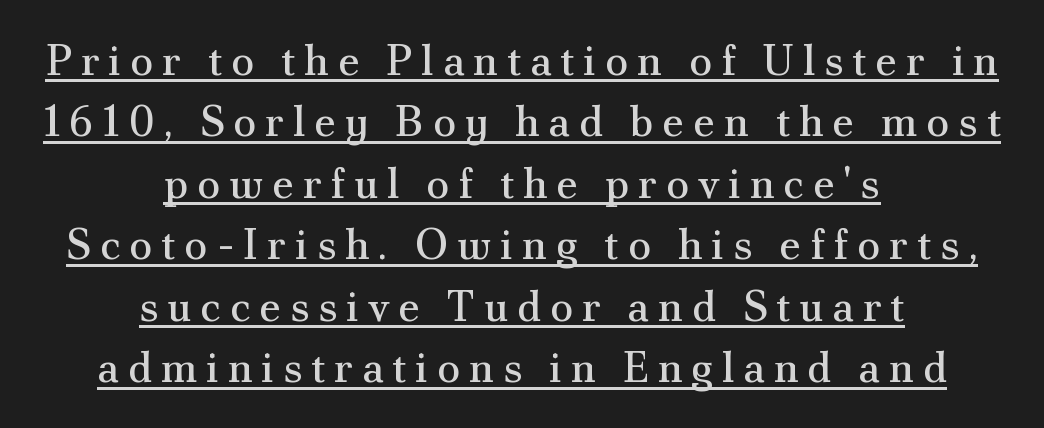
{"serif": "yes", "italic": "no", "bold": "no", "weight": "regular", "width": "normal", "stroke_contrast": "medium", "x_height": "small", "monospaced": "no", "underline": "yes", "align": "center", "line_spacing": "normal", "line_spacing_ratio": 1.43, "letter_spacing": "wide", "letter_spacing_em": 0.2, "glyph_px": 43}
